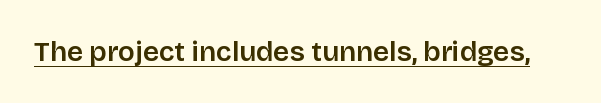
A typesetter would mark this as roman, not italic. Check the space under the baseline: a stroke is drawn there. Proportional: the letters do not fall into vertical columns. Caption: standard tracking, unaltered. Serifs: no, the terminals of the letterforms are clean.
